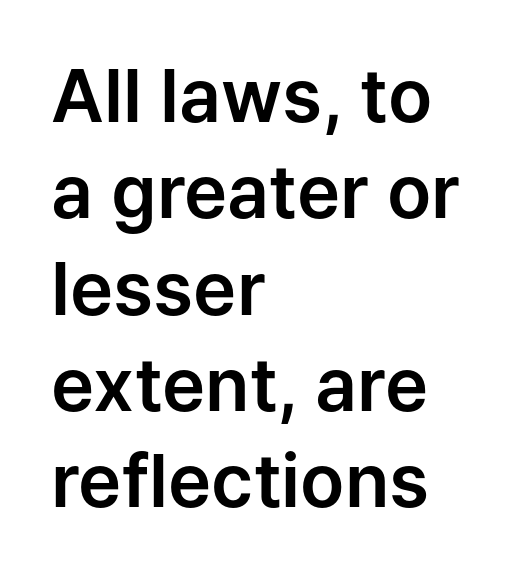
Spacing verdict: proportional, widths tailored to each character. The letters stand upright; this is a roman face. This sample is left-justified, so line endings fall wherever the words run out. The gaps between neighbouring characters are ordinary and unremarkable. You can tell from the bare stems that sans-serif type was used. Nobody drew a line under any word here.
